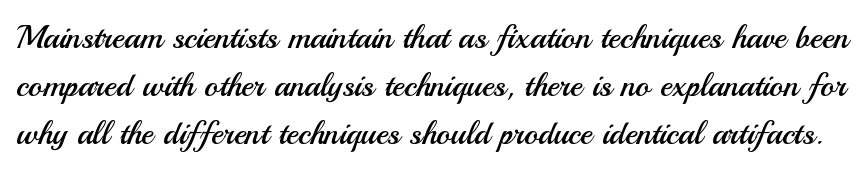
{"serif": "no", "bold": "no", "weight": "regular", "width": "normal", "stroke_contrast": "medium", "x_height": "small", "monospaced": "no", "underline": "no", "line_spacing": "normal", "line_spacing_ratio": 1.46, "letter_spacing": "normal", "letter_spacing_em": 0.0, "glyph_px": 33}
